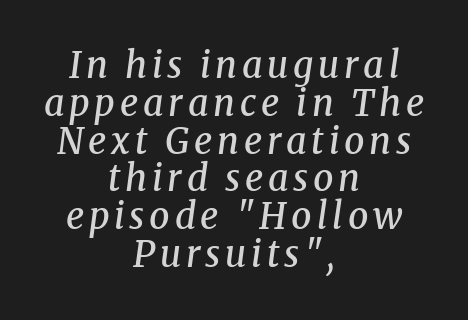
Q: Is the text bold? A: Semi-bold.
Q: Is the text italic (slanted)? A: Yes, it leans right by about 8 degrees.
Q: Is the typeface a serif or a sans-serif typeface? A: Serif.
Q: Is the text underlined? A: No.
Q: How is the paragraph aligned? A: Centered.
Q: Is the spacing between lines tight, normal or loose? A: Tight.
Q: Width (condensed, normal, or wide)? A: Normal.
Q: Stroke contrast? A: Medium.
Q: x-height? A: Medium.
Q: Monospaced? A: No.
